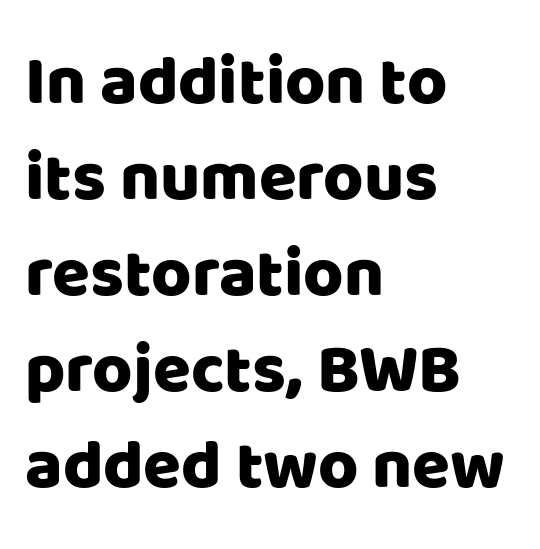
Spacing between characters is what you'd get straight out of the box. Leftover space on each line is placed entirely after the last word. Underlining? Definitely not there. Successive baselines arrive at the customary interval. These lines are rendered in a variable-pitch font. When letters stand straight like this, we call the style roman or upright.
